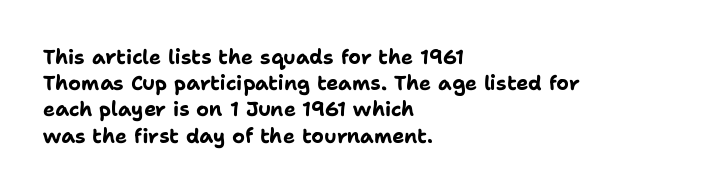
{"italic": "no", "bold": "yes", "underline": "no", "align": "left", "line_spacing": "normal", "line_spacing_ratio": 1.31, "letter_spacing": "normal", "letter_spacing_em": 0.0, "glyph_px": 20}
